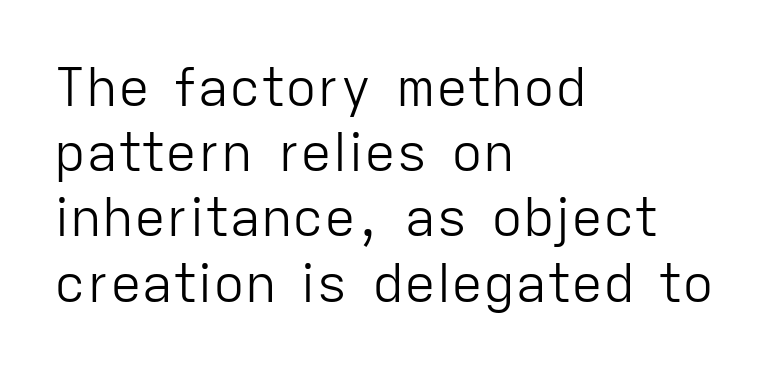
Q: Is the text bold? A: No.
Q: Is the text italic (slanted)? A: No, it is upright.
Q: Is the typeface a serif or a sans-serif typeface? A: Sans-serif.
Q: Is the text underlined? A: No.
Q: How is the paragraph aligned? A: Left-aligned.
Q: Is the spacing between letters normal or unusually wide? A: Normal.
Q: Width (condensed, normal, or wide)? A: Normal.
Q: Stroke contrast? A: Low.
Q: x-height? A: Medium.
Q: Monospaced? A: No.
